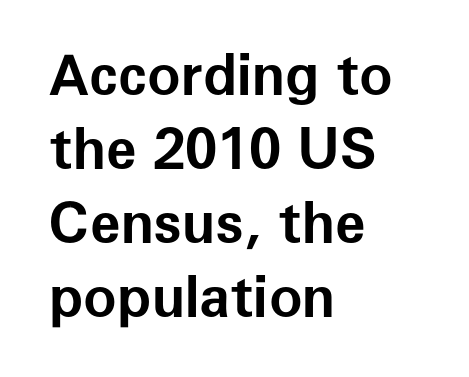
Q: Is the text bold? A: Yes.
Q: Is the text italic (slanted)? A: No, it is upright.
Q: Is the typeface a serif or a sans-serif typeface? A: Sans-serif.
Q: Is the text underlined? A: No.
Q: How is the paragraph aligned? A: Left-aligned.
Q: Is the spacing between letters normal or unusually wide? A: Normal.
Q: Is the spacing between lines tight, normal or loose? A: Normal.
Q: Width (condensed, normal, or wide)? A: Normal.
Q: Stroke contrast? A: Low.
Q: x-height? A: Medium.
Q: Monospaced? A: No.
